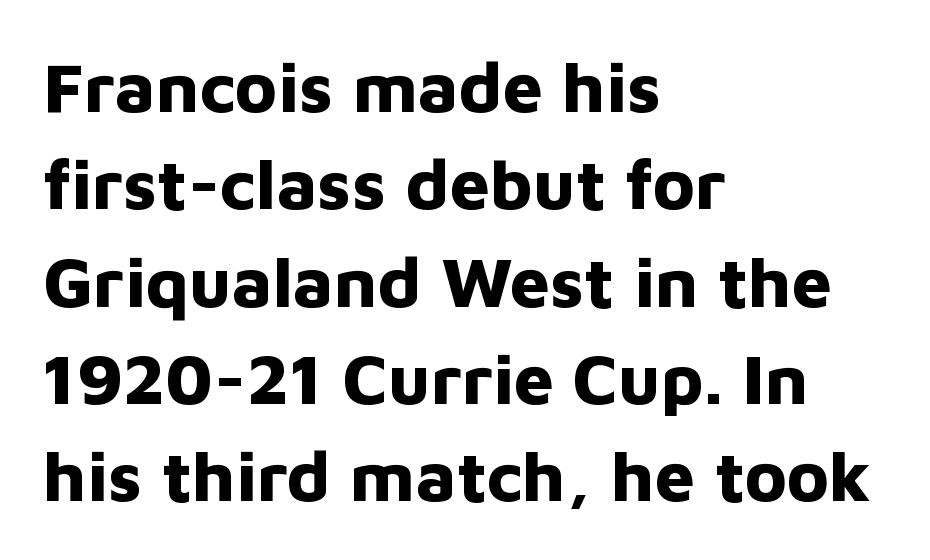
The image shows 71 px bold sans-serif type, upright; set left-aligned, normal line spacing (1.37x), normal letter spacing, not underlined; low stroke contrast and a medium x-height.
